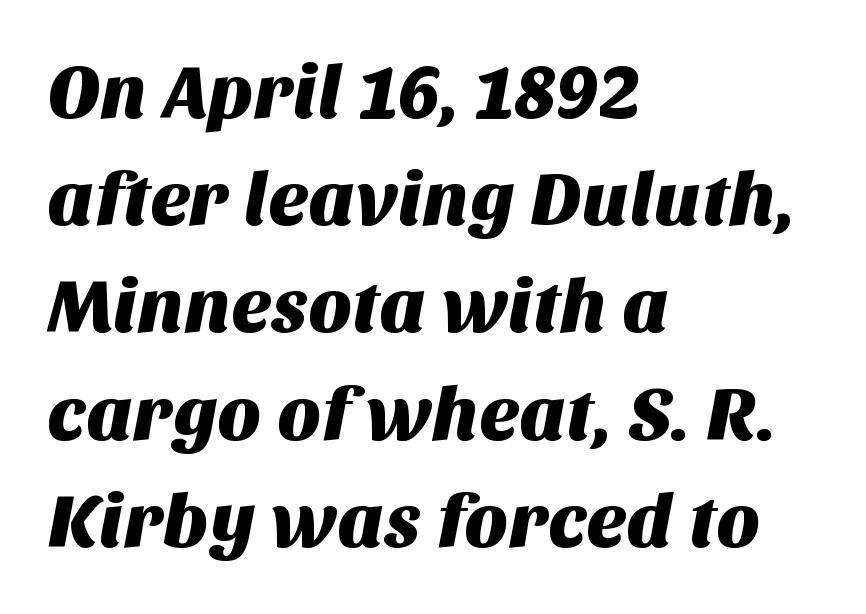
{"serif": "no", "width": "normal", "stroke_contrast": "medium", "x_height": "large", "monospaced": "no", "underline": "no", "align": "left", "line_spacing": "normal", "line_spacing_ratio": 1.43, "letter_spacing": "normal", "letter_spacing_em": 0.0, "glyph_px": 75}
